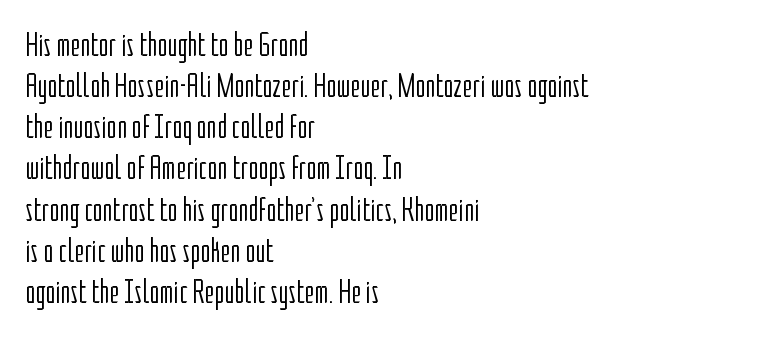
The image shows 34 px light, condensed sans-serif type, upright; set left-aligned, line spacing 1.21x, normal letter spacing, not underlined; low stroke contrast and a medium x-height.
